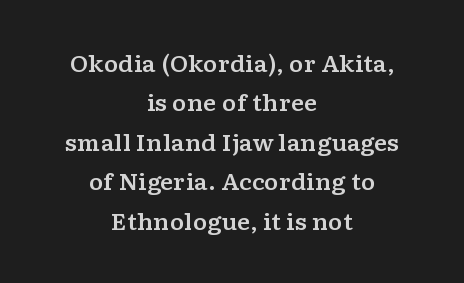
Notice how the stems are strictly vertical — no italics here. The space beneath each line is pristine and unruled. Between one letter and the next there's only the usual sliver of space. The rag falls on both sides of this text block equally.
